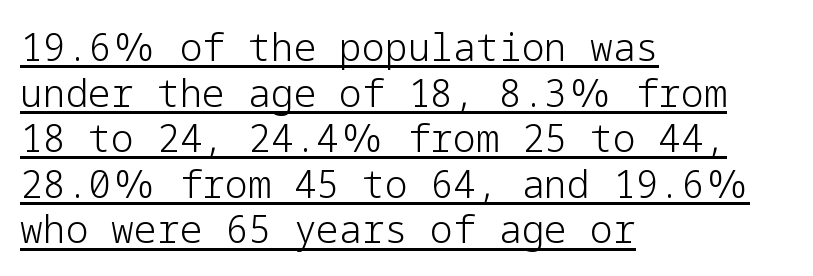
This sample uses a sans-serif face. Upright lettering throughout. The specimen includes a rule beneath the text block's lines. Stems here are at most as thick as an everyday book face. Honestly, the letter spacing is just normal — you wouldn't notice it.
